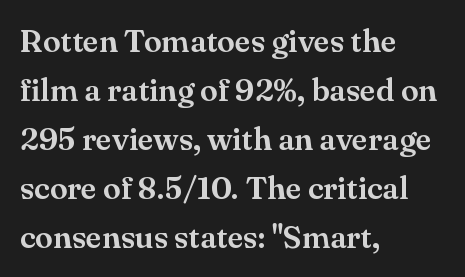
{"serif": "yes", "italic": "no", "width": "normal", "stroke_contrast": "medium", "x_height": "small", "monospaced": "no", "underline": "no", "align": "left", "line_spacing": "normal", "line_spacing_ratio": 1.53, "letter_spacing": "normal", "letter_spacing_em": 0.0, "glyph_px": 32}
